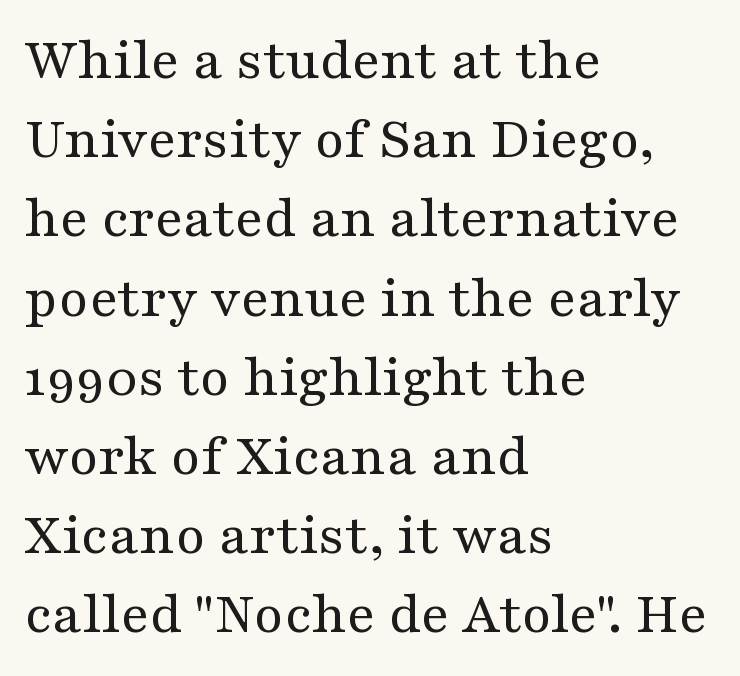
{"serif": "yes", "italic": "no", "bold": "no", "weight": "regular", "width": "wide", "stroke_contrast": "medium", "x_height": "medium", "monospaced": "no", "underline": "no", "align": "left", "line_spacing": "normal", "line_spacing_ratio": 1.32, "letter_spacing": "normal", "letter_spacing_em": 0.0, "glyph_px": 60}
